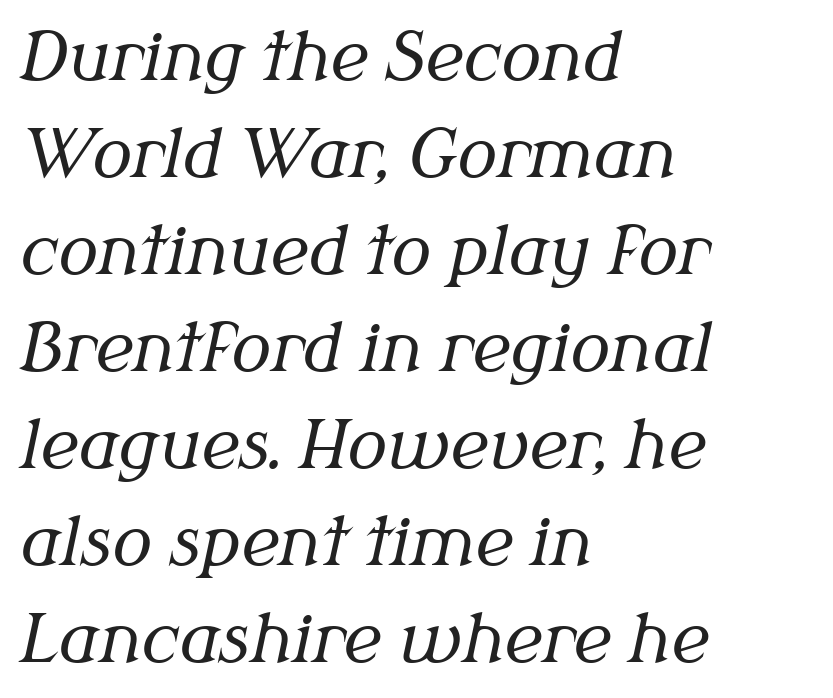
Q: Is the text bold? A: No.
Q: Is the text italic (slanted)? A: Yes, it leans right by about 12 degrees.
Q: Is the typeface a serif or a sans-serif typeface? A: Serif.
Q: Is the text underlined? A: No.
Q: How is the paragraph aligned? A: Left-aligned.
Q: Is the spacing between letters normal or unusually wide? A: Normal.
Q: Is the spacing between lines tight, normal or loose? A: Normal.
Q: Width (condensed, normal, or wide)? A: Normal.
Q: Stroke contrast? A: Medium.
Q: x-height? A: Medium.
Q: Monospaced? A: No.
